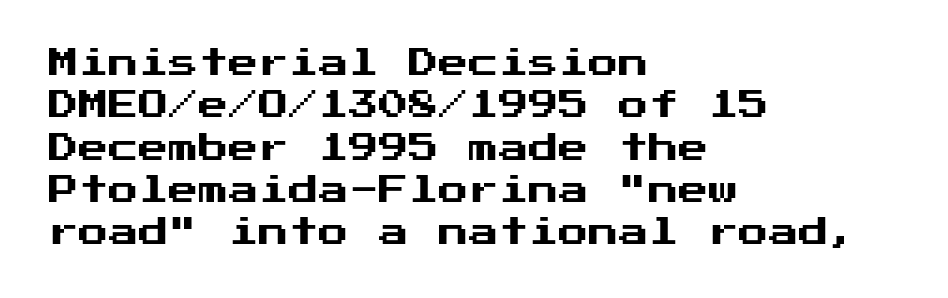
{"serif": "no", "italic": "no", "width": "normal", "stroke_contrast": "medium", "x_height": "medium", "underline": "no", "align": "left", "line_spacing": "normal", "line_spacing_ratio": 1.41, "letter_spacing": "normal", "letter_spacing_em": 0.0, "glyph_px": 30}
